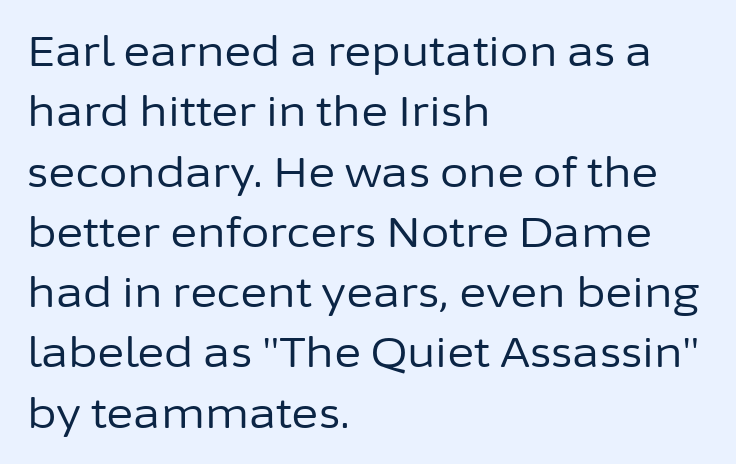
The image shows 41 px regular-weight sans-serif type, upright; set left-aligned, normal line spacing (1.47x), normal letter spacing, not underlined; low stroke contrast and a medium x-height.
